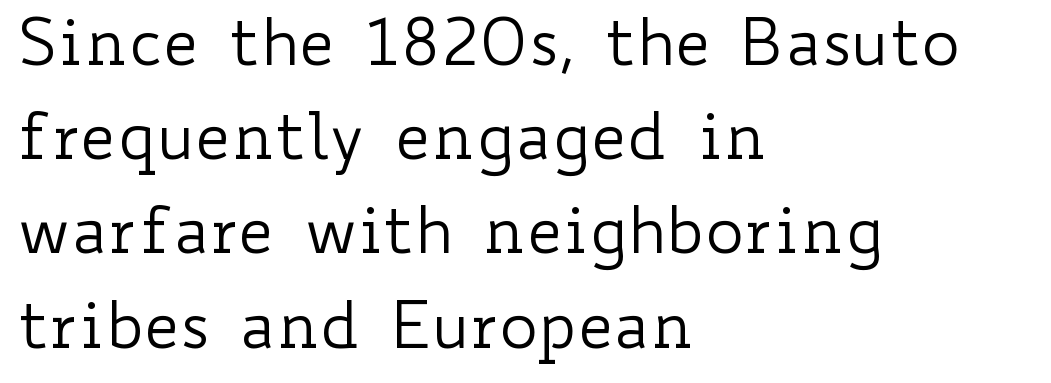
Q: Is the text bold? A: No.
Q: Is the text italic (slanted)? A: No, it is upright.
Q: Is the text underlined? A: No.
Q: How is the paragraph aligned? A: Left-aligned.
Q: Is the spacing between letters normal or unusually wide? A: Normal.
Q: Is the spacing between lines tight, normal or loose? A: Normal.
Q: Width (condensed, normal, or wide)? A: Wide.
Q: Stroke contrast? A: Low.
Q: x-height? A: Small.
Q: Monospaced? A: No.
